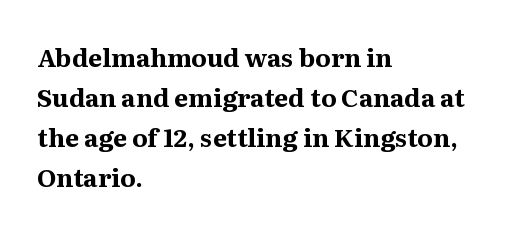
The image shows 25 px bold type, upright; set left-aligned, normal line spacing (1.6x), normal letter spacing, not underlined.
